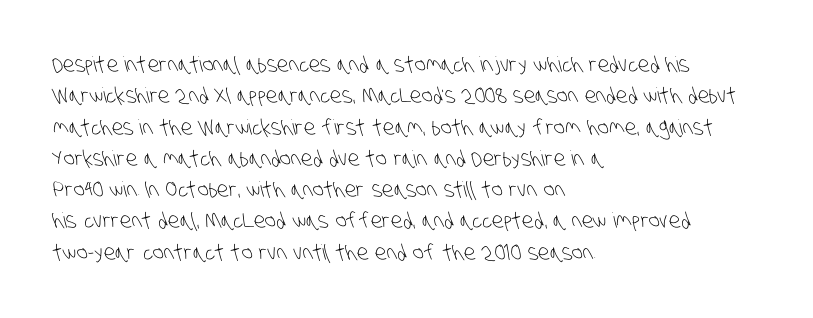
{"bold": "no", "underline": "no", "align": "left", "line_spacing": "normal", "line_spacing_ratio": 1.49, "letter_spacing": "normal", "letter_spacing_em": 0.0, "glyph_px": 21}
